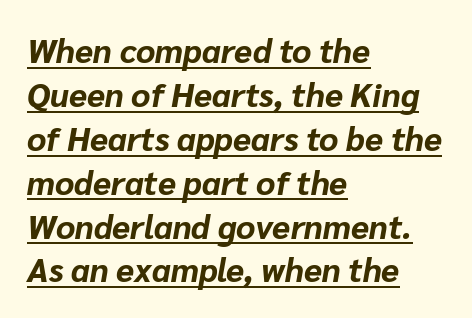
The paragraph shown leans on its left margin. Vertical spacing — default. The sample's only ornament is a line tracing under the words. What weight is shown? A full bold with thick strokes. Do the characters align in a grid? No, the font is proportional.
